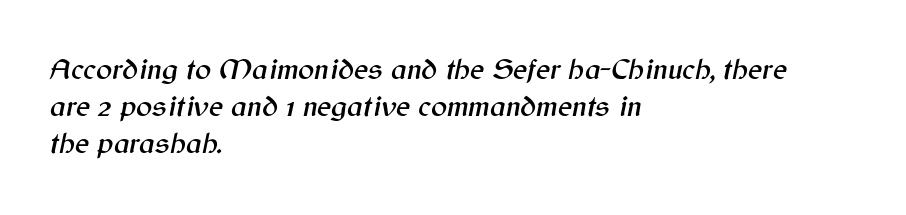
Q: Is the text italic (slanted)? A: Yes, it leans right by about 12 degrees.
Q: Is the text underlined? A: No.
Q: How is the paragraph aligned? A: Left-aligned.
Q: Is the spacing between letters normal or unusually wide? A: Normal.
Q: Width (condensed, normal, or wide)? A: Normal.
Q: Stroke contrast? A: Medium.
Q: x-height? A: Medium.
Q: Monospaced? A: No.
